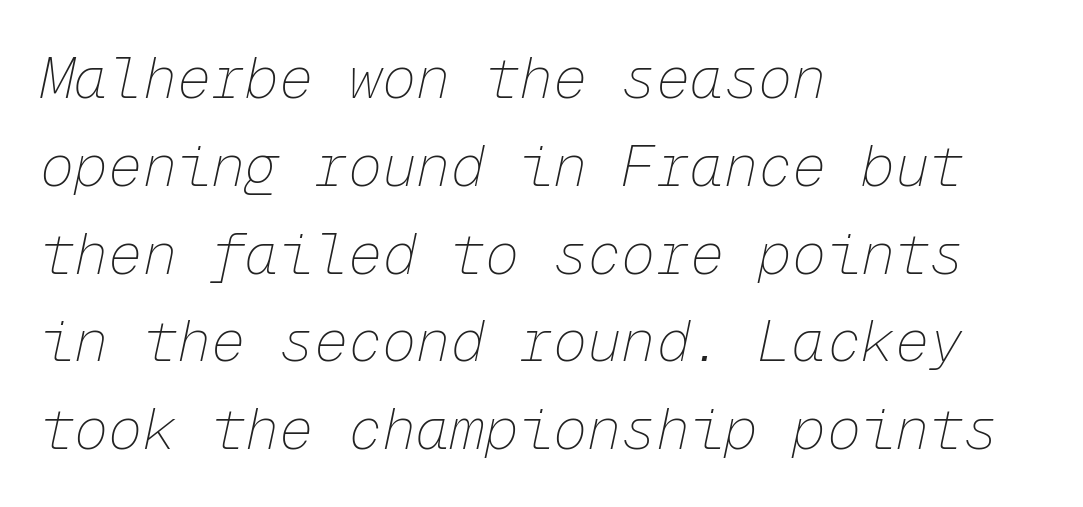
Q: Is the text bold? A: No.
Q: Is the text italic (slanted)? A: Yes, it leans right by about 12 degrees.
Q: Is the text underlined? A: No.
Q: How is the paragraph aligned? A: Left-aligned.
Q: Is the spacing between letters normal or unusually wide? A: Normal.
Q: Is the spacing between lines tight, normal or loose? A: Normal.
Q: Width (condensed, normal, or wide)? A: Normal.
Q: Stroke contrast? A: Low.
Q: x-height? A: Medium.
Q: Monospaced? A: Yes.
